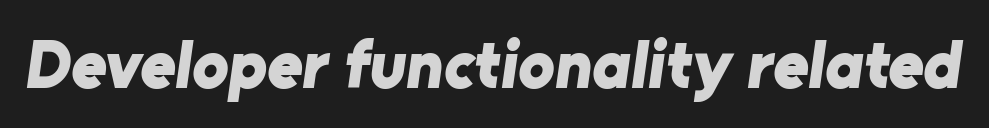
{"serif": "no", "bold": "yes", "weight": "bold", "width": "normal", "stroke_contrast": "low", "x_height": "medium", "monospaced": "no", "underline": "no", "letter_spacing": "normal", "letter_spacing_em": 0.0, "glyph_px": 68}
